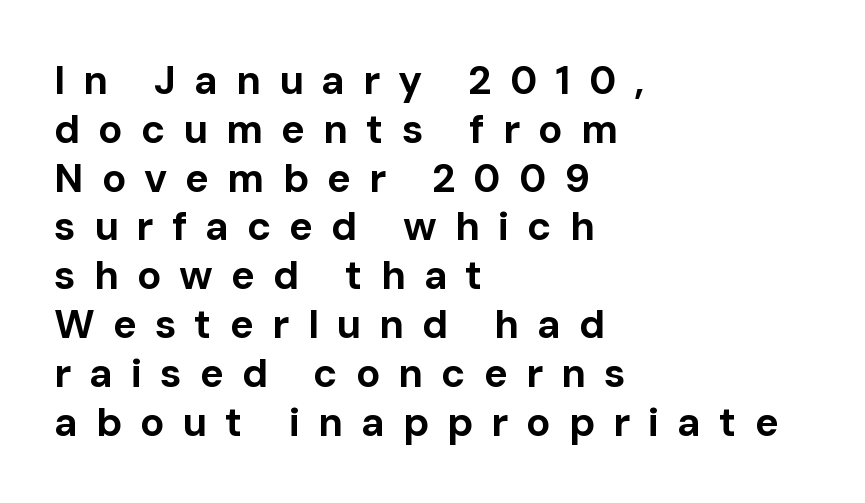
Q: Is the text bold? A: Yes.
Q: Is the text italic (slanted)? A: No, it is upright.
Q: Is the typeface a serif or a sans-serif typeface? A: Sans-serif.
Q: Is the text underlined? A: No.
Q: How is the paragraph aligned? A: Left-aligned.
Q: Is the spacing between letters normal or unusually wide? A: Unusually wide.
Q: Width (condensed, normal, or wide)? A: Normal.
Q: Stroke contrast? A: Low.
Q: x-height? A: Medium.
Q: Monospaced? A: No.
